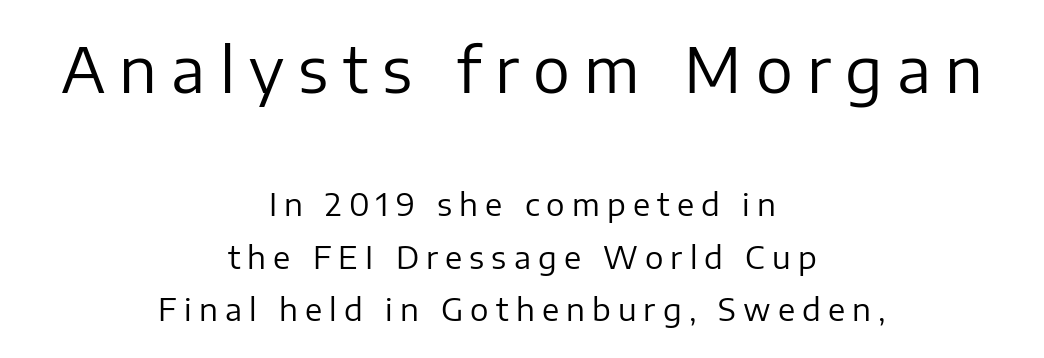
Q: Is the text bold? A: No.
Q: Is the text italic (slanted)? A: No, it is upright.
Q: Is the typeface a serif or a sans-serif typeface? A: Sans-serif.
Q: Is the text underlined? A: No.
Q: How is the paragraph aligned? A: Centered.
Q: Is the spacing between letters normal or unusually wide? A: Unusually wide.
Q: Is the spacing between lines tight, normal or loose? A: Normal.
Q: Which block of text is set in a larger size, the first (top) or the second (bottom)? A: The first (top) one.
Q: Width (condensed, normal, or wide)? A: Normal.
Q: Stroke contrast? A: Low.
Q: x-height? A: Medium.
Q: Monospaced? A: No.
